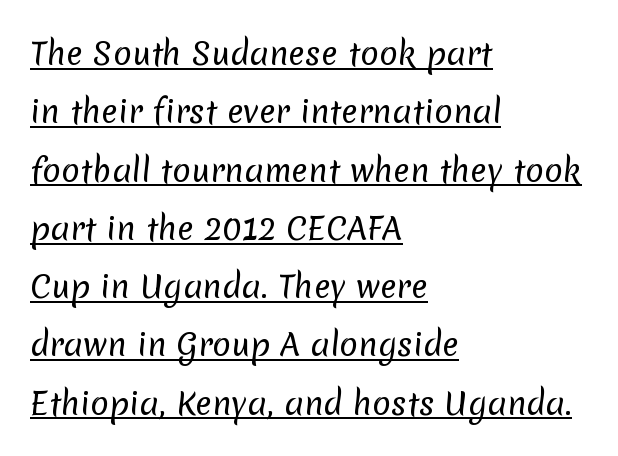
{"serif": "no", "bold": "no", "weight": "regular", "width": "normal", "stroke_contrast": "low", "x_height": "medium", "monospaced": "no", "underline": "yes", "align": "left", "line_spacing_ratio": 1.88, "letter_spacing": "normal", "letter_spacing_em": 0.0, "glyph_px": 31}
